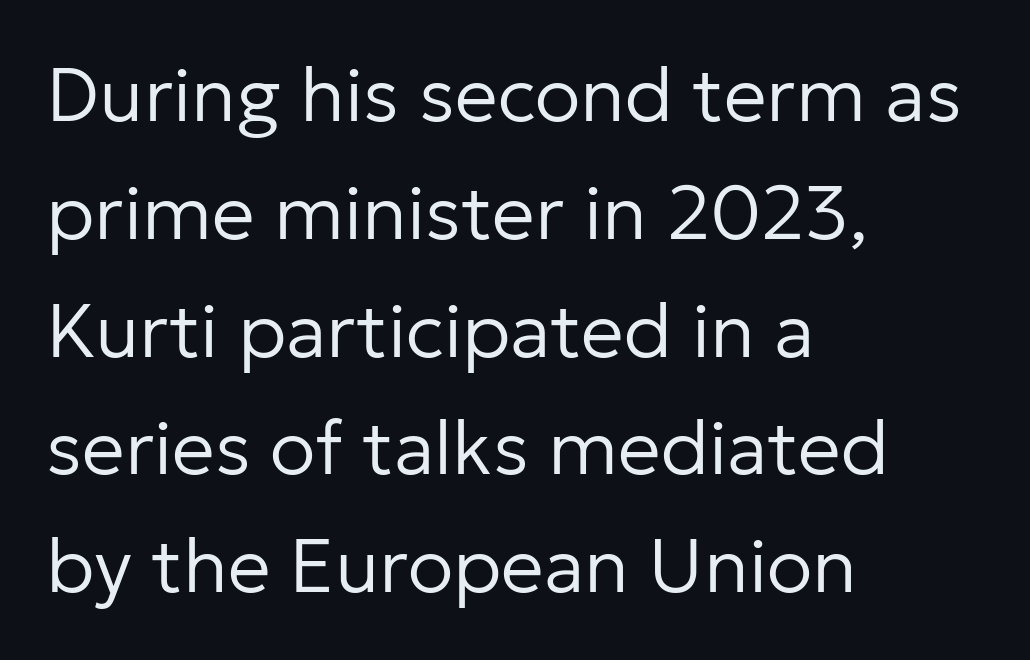
{"serif": "no", "italic": "no", "bold": "no", "weight": "regular", "width": "normal", "stroke_contrast": "low", "x_height": "medium", "monospaced": "no", "underline": "no", "align": "left", "line_spacing": "normal", "line_spacing_ratio": 1.55, "letter_spacing": "normal", "letter_spacing_em": 0.0, "glyph_px": 76}
